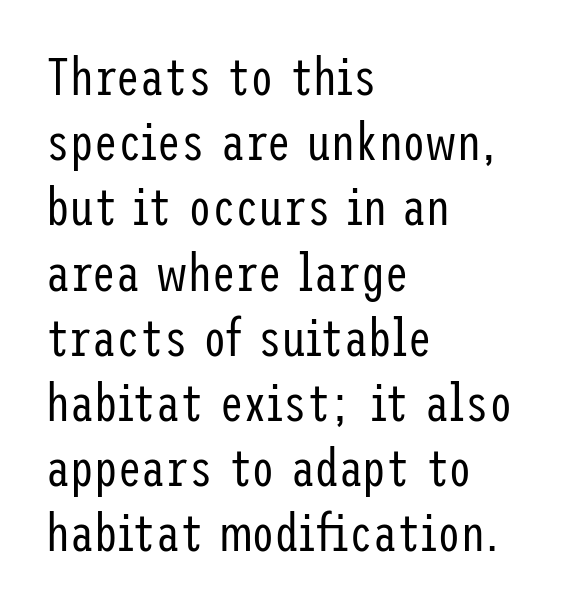
Every stem runs plumb, perpendicular to the baseline. How are the letters spaced? Ordinarily, with no added tracking. Summary of weight: not heavy and not bold. Letters rest on an invisible, unmarked baseline. A classic flush-left, rag-right setting is used for this passage.
